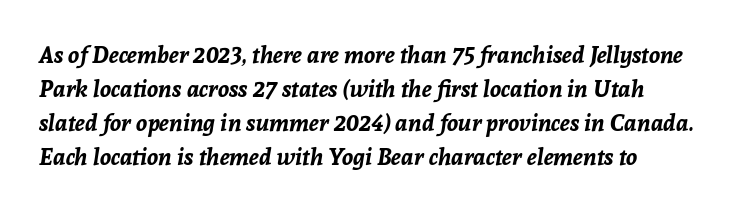
{"italic": "yes", "lean": "right", "slant_degrees": 8, "bold": "yes", "underline": "no", "line_spacing": "normal", "line_spacing_ratio": 1.48, "letter_spacing": "normal", "letter_spacing_em": 0.0, "glyph_px": 23}
